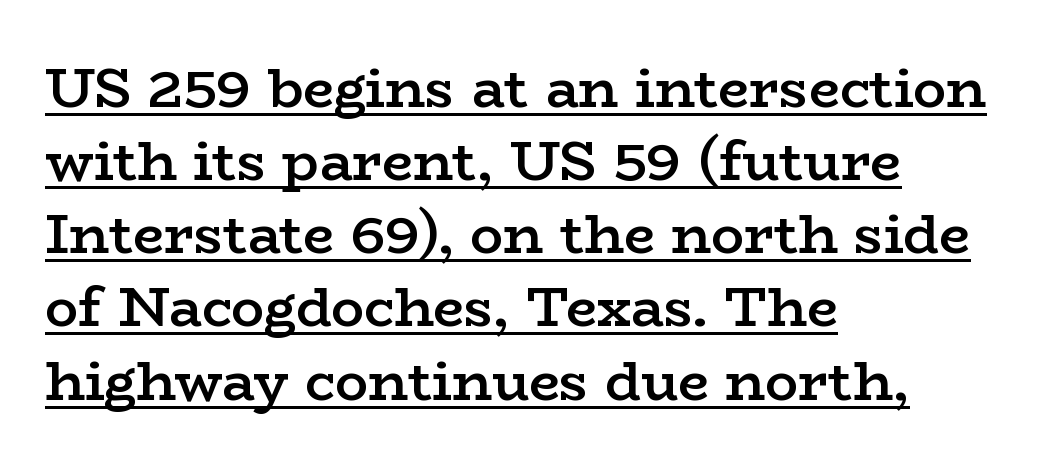
Spacing verdict: proportional, widths tailored to each character. The face used here appears with an underline applied. Examine the stroke ends and you'll spot serifs. Each line starts at the same left margin while the right side varies.
